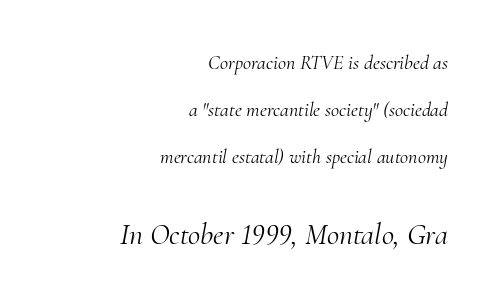
{"serif": "yes", "italic": "yes", "lean": "right", "slant_degrees": 10, "bold": "no", "weight": "light", "width": "normal", "stroke_contrast": "medium", "x_height": "small", "monospaced": "no", "underline": "no", "align": "right", "line_spacing": "loose", "line_spacing_ratio": 2.36, "letter_spacing": "normal", "letter_spacing_em": 0.0, "larger_block": "second", "size_ratio": 1.5, "glyph_px": 30}
